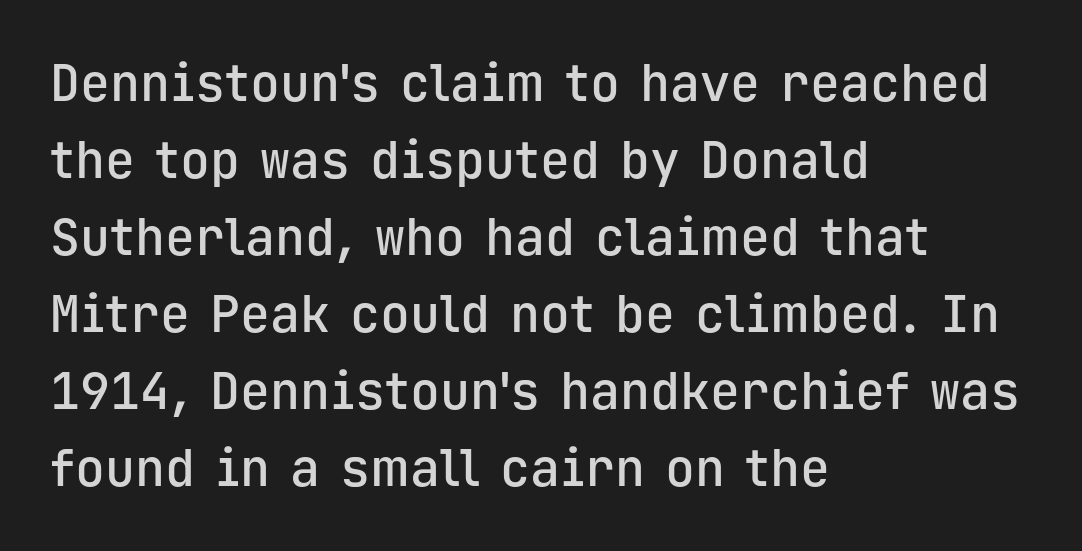
{"serif": "no", "italic": "no", "bold": "semi", "weight": "semibold", "width": "normal", "stroke_contrast": "low", "x_height": "medium", "monospaced": "yes", "underline": "no", "align": "left", "line_spacing": "normal", "line_spacing_ratio": 1.54, "letter_spacing": "normal", "letter_spacing_em": 0.0, "glyph_px": 50}
